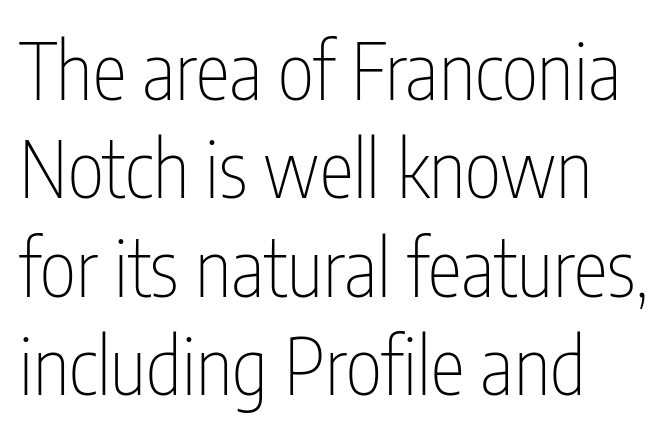
Nothing sits at the stroke ends, so this counts as sans-serif. Words float on clear page, feet unadorned. These lines keep a tight, regular rhythm from letter to letter. You could not count columns in this text — the font is proportionally spaced. Is the stroke heavy? The answer is a plain regular-or-lighter. This rendering uses left alignment, leaving the right contour irregular.
